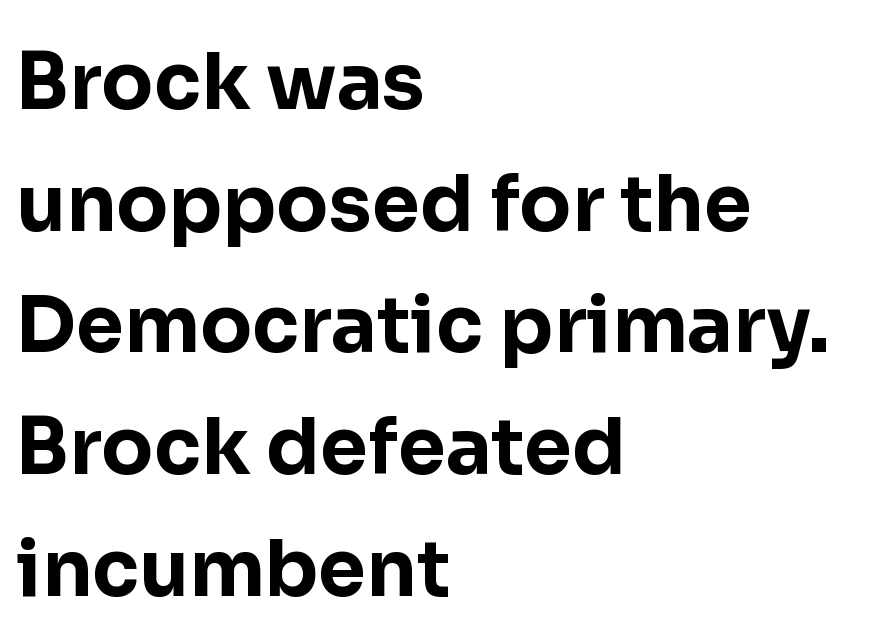
Quick note: not italic, upright. Summary of weight: heavy, a full bold. Leading: standard. This rendering uses left alignment, leaving the right contour irregular. A typesetter would call this proportional, since set widths differ per character.
